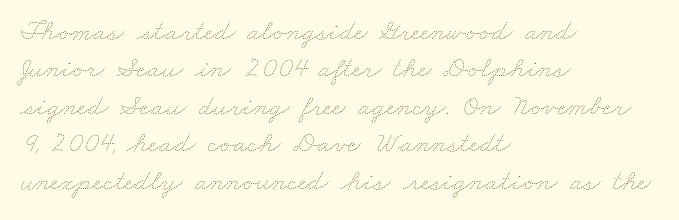
The image shows 29 px thin, wide type; set left-aligned, normal line spacing (1.29x), normal letter spacing, not underlined; low stroke contrast and a small x-height.
